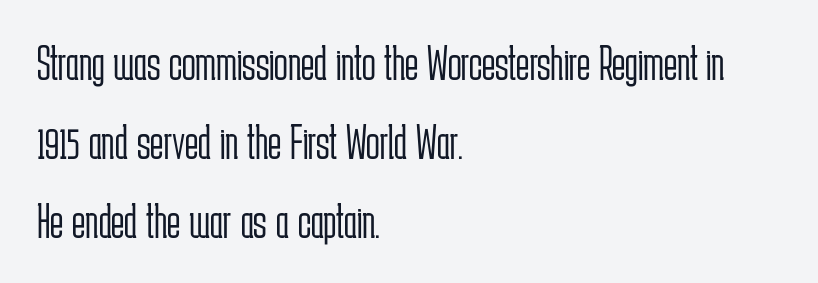
The image shows 50 px light, condensed sans-serif type, upright; set left-aligned, normal line spacing (1.58x), normal letter spacing, not underlined; low stroke contrast and a medium x-height.
